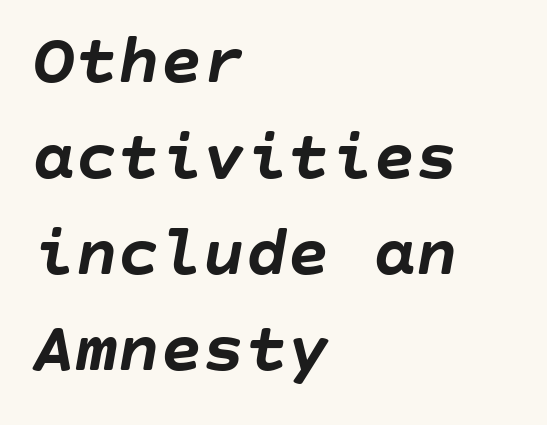
{"italic": "yes", "lean": "right", "slant_degrees": 10, "bold": "yes", "weight": "semibold", "width": "normal", "stroke_contrast": "low", "x_height": "large", "underline": "no", "align": "left", "line_spacing": "normal", "line_spacing_ratio": 1.35, "letter_spacing": "normal", "letter_spacing_em": 0.0, "glyph_px": 71}
